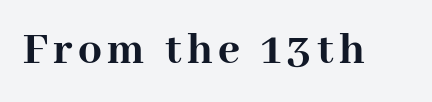
{"serif": "yes", "italic": "no", "bold": "yes", "weight": "semibold", "width": "normal", "stroke_contrast": "high", "x_height": "medium", "monospaced": "no", "underline": "no", "glyph_px": 47}
